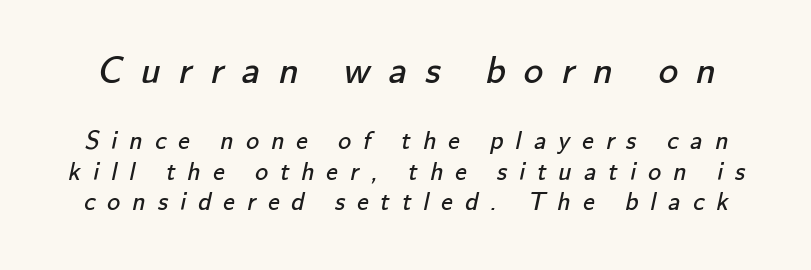
You could not count columns in this text — the font is proportionally spaced. The passage shown is not underscored anywhere. Between these two stacked blocks, the higher one wins on size. Substantial extra tracking has been applied to these lines. Letterform terminals end flat and unadorned throughout the passage. Each stroke keeps to a modest, everyday thickness or less.
